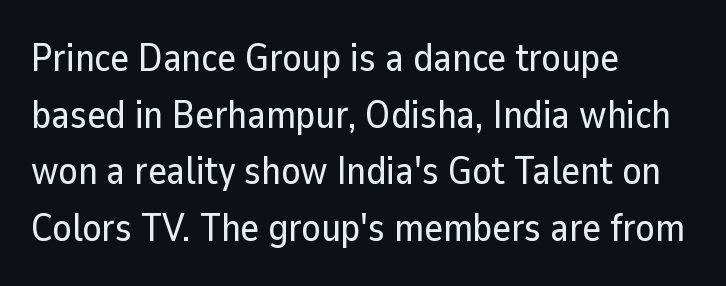
{"serif": "no", "italic": "no", "width": "normal", "stroke_contrast": "low", "x_height": "medium", "monospaced": "no", "underline": "no", "align": "left", "line_spacing": "normal", "line_spacing_ratio": 1.45, "letter_spacing": "normal", "letter_spacing_em": 0.0, "glyph_px": 39}
